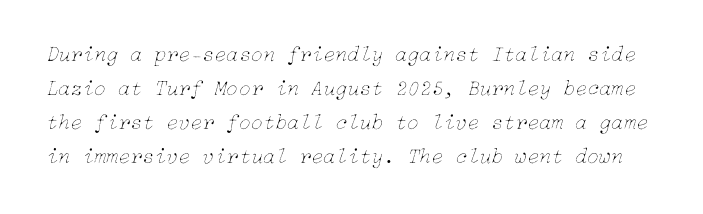
Does extra space separate the letters? No, they use regular spacing. The font's italic variant was chosen for this text. The words here are not underlined. Evenly set lines give the paragraph a standard silhouette.
